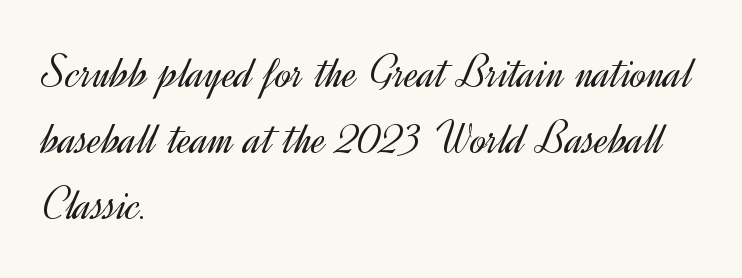
The image shows 48 px light sans-serif type; set left-aligned, normal line spacing (1.37x), normal letter spacing, not underlined; a small x-height.
